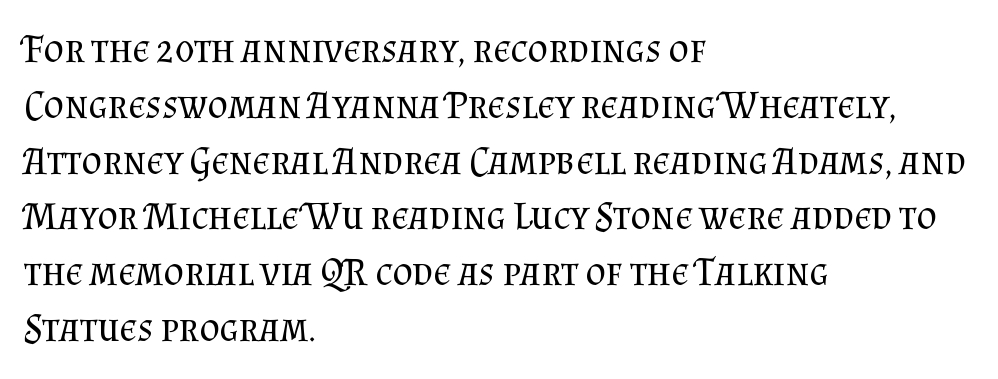
The rag falls on the right side of this text block. I'd call this a serif setting — the letters wear small feet. Quick note: underline off. Proportional: the letters do not fall into vertical columns.
